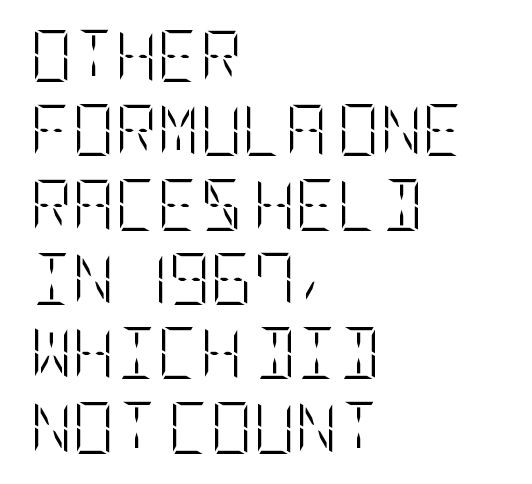
{"italic": "no", "bold": "no", "weight": "light", "width": "condensed", "stroke_contrast": "low", "x_height": "large", "underline": "no", "align": "left", "line_spacing": "normal", "line_spacing_ratio": 1.43, "letter_spacing": "normal", "letter_spacing_em": 0.0, "glyph_px": 52}
